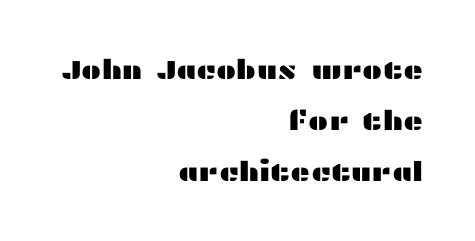
{"italic": "no", "underline": "no", "align": "right", "line_spacing_ratio": 1.88, "letter_spacing": "normal", "letter_spacing_em": 0.0, "glyph_px": 27}
